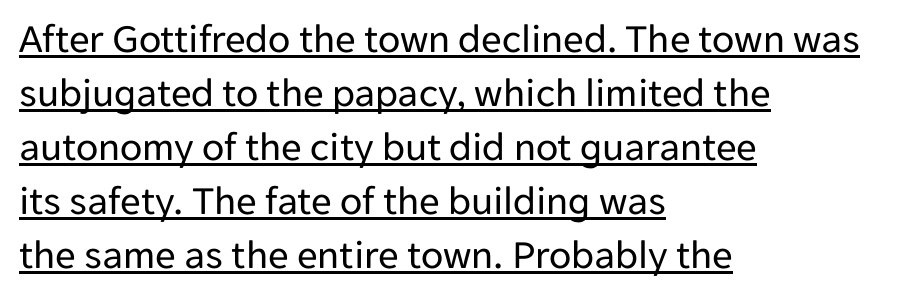
Q: Is the text bold? A: No.
Q: Is the text italic (slanted)? A: No, it is upright.
Q: Is the typeface a serif or a sans-serif typeface? A: Sans-serif.
Q: Is the text underlined? A: Yes.
Q: How is the paragraph aligned? A: Left-aligned.
Q: Is the spacing between letters normal or unusually wide? A: Normal.
Q: Is the spacing between lines tight, normal or loose? A: Normal.
Q: Width (condensed, normal, or wide)? A: Normal.
Q: Stroke contrast? A: Low.
Q: x-height? A: Medium.
Q: Monospaced? A: No.
